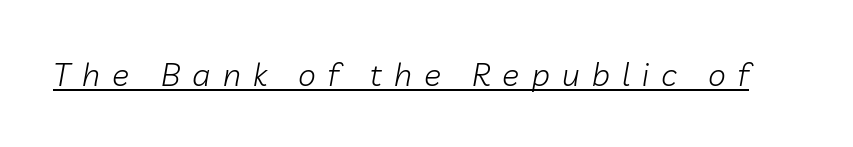
Each letter keeps its own natural width here, so spacing adapts to shape. No chunkiness to these letters — they're not bold. A baseline rule has been typeset under these characters. Would a proofreader flag this as italicized? Yes.
